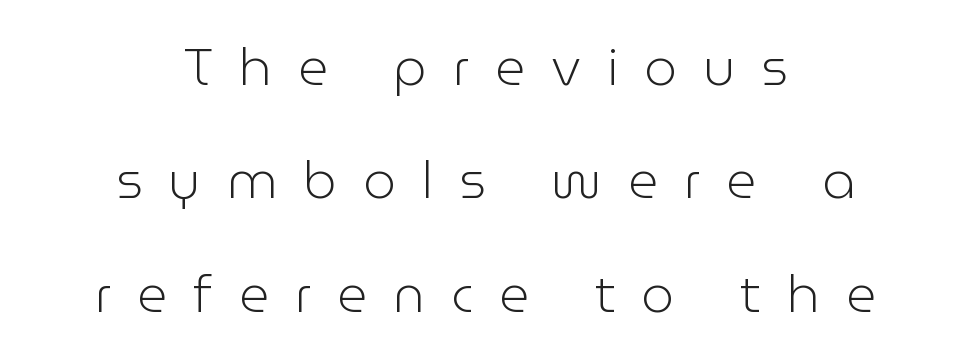
Q: Is the text bold? A: No.
Q: Is the text italic (slanted)? A: No, it is upright.
Q: Is the typeface a serif or a sans-serif typeface? A: Sans-serif.
Q: Is the text underlined? A: No.
Q: How is the paragraph aligned? A: Centered.
Q: Is the spacing between letters normal or unusually wide? A: Unusually wide.
Q: Is the spacing between lines tight, normal or loose? A: Loose.
Q: Width (condensed, normal, or wide)? A: Normal.
Q: Stroke contrast? A: Low.
Q: x-height? A: Medium.
Q: Monospaced? A: No.
